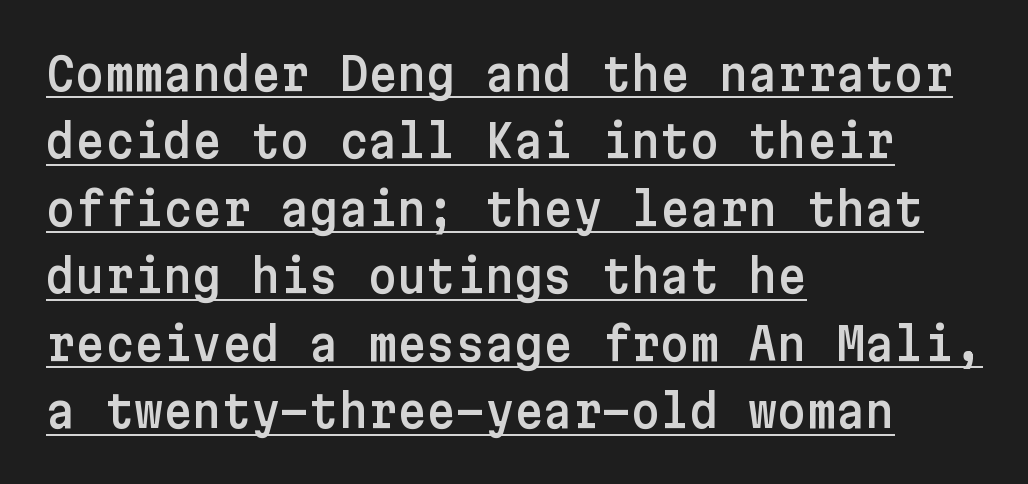
{"serif": "no", "italic": "no", "width": "normal", "stroke_contrast": "low", "x_height": "medium", "underline": "yes", "align": "left", "line_spacing": "normal", "line_spacing_ratio": 1.5, "letter_spacing": "normal", "letter_spacing_em": 0.0, "glyph_px": 45}
